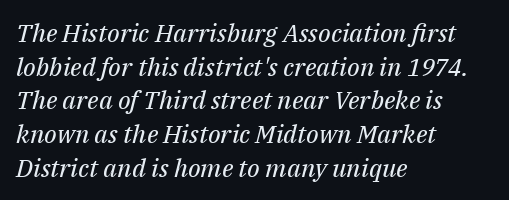
{"italic": "yes", "lean": "right", "slant_degrees": 14, "bold": "no", "underline": "no", "align": "left", "line_spacing": "normal", "line_spacing_ratio": 1.35, "letter_spacing": "normal", "letter_spacing_em": 0.0, "glyph_px": 25}
